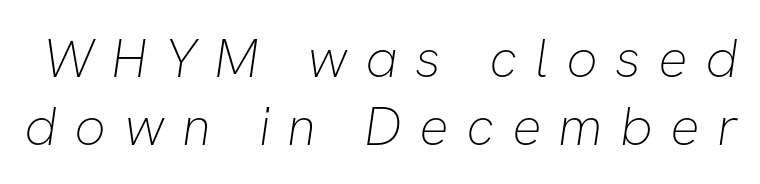
To sum up the face: it is a sans, with no serifs. Note the varied advance widths — an 'i' is clearly narrower than an 'm'. Heaviness? Minimal to ordinary, like unemphasized prose. Underline: absent. This rendering widens character spacing well past its baseline value.
